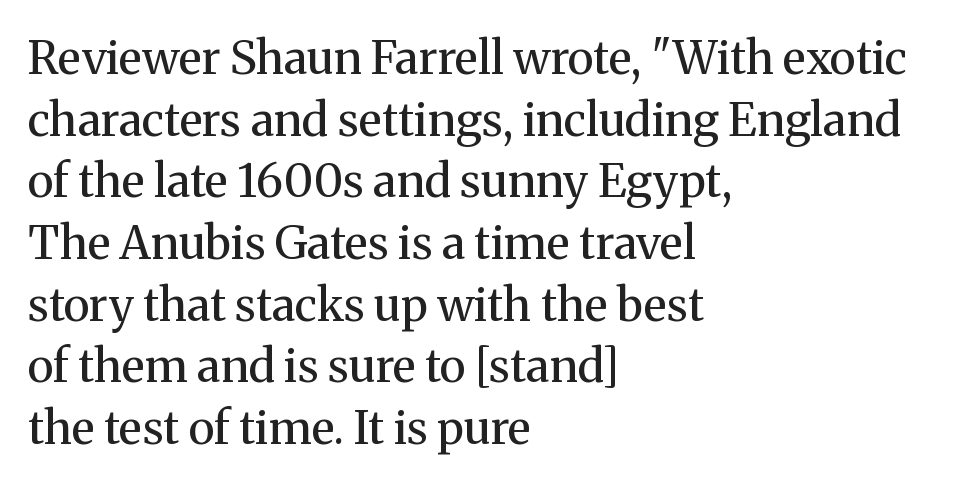
The image shows 46 px regular-weight serif type, upright; set left-aligned, normal line spacing (1.34x), normal letter spacing, not underlined; medium stroke contrast and a medium x-height.
